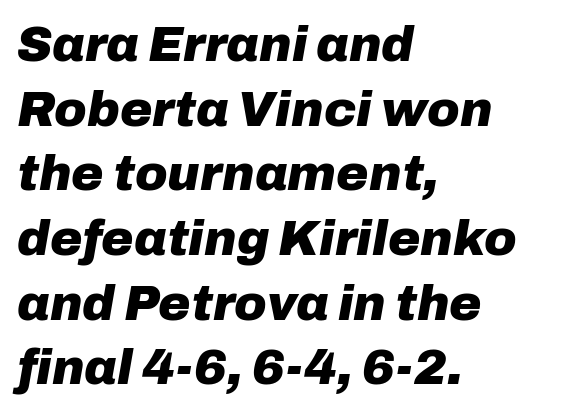
{"italic": "yes", "lean": "right", "slant_degrees": 10, "bold": "yes", "weight": "heavy", "width": "normal", "stroke_contrast": "low", "x_height": "medium", "monospaced": "no", "underline": "no", "align": "left", "line_spacing": "normal", "line_spacing_ratio": 1.32, "letter_spacing": "normal", "letter_spacing_em": 0.0, "glyph_px": 49}
